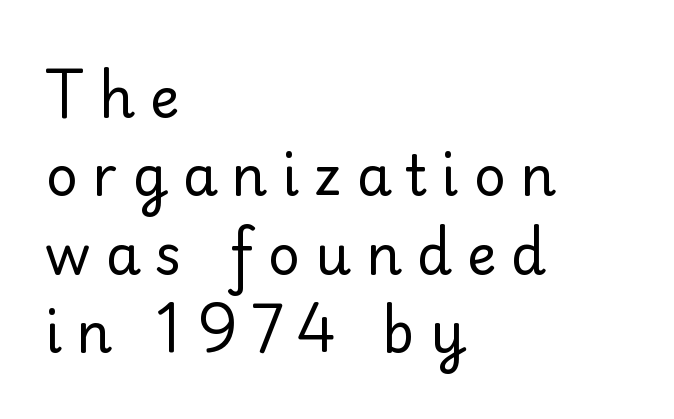
Q: Is the text bold? A: No.
Q: Is the text italic (slanted)? A: No, it is upright.
Q: Is the typeface a serif or a sans-serif typeface? A: Serif.
Q: Is the text underlined? A: No.
Q: How is the paragraph aligned? A: Left-aligned.
Q: Is the spacing between letters normal or unusually wide? A: Unusually wide.
Q: Is the spacing between lines tight, normal or loose? A: Normal.
Q: Width (condensed, normal, or wide)? A: Normal.
Q: Stroke contrast? A: Low.
Q: x-height? A: Small.
Q: Monospaced? A: No.
